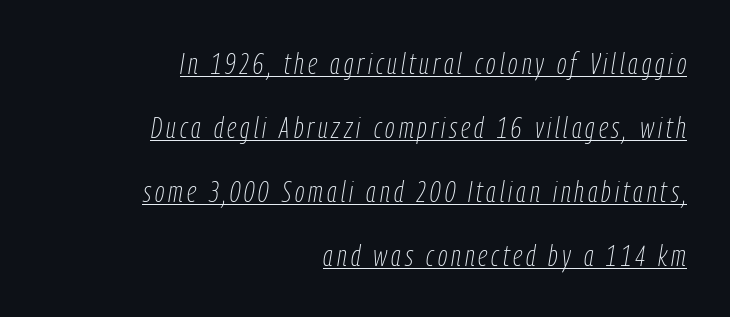
Q: Is the text bold? A: No.
Q: Is the text italic (slanted)? A: Yes, it leans right by about 9 degrees.
Q: Is the text underlined? A: Yes.
Q: How is the paragraph aligned? A: Right-aligned.
Q: Is the spacing between lines tight, normal or loose? A: Loose.
Q: Width (condensed, normal, or wide)? A: Condensed.
Q: Stroke contrast? A: Low.
Q: x-height? A: Medium.
Q: Monospaced? A: No.
